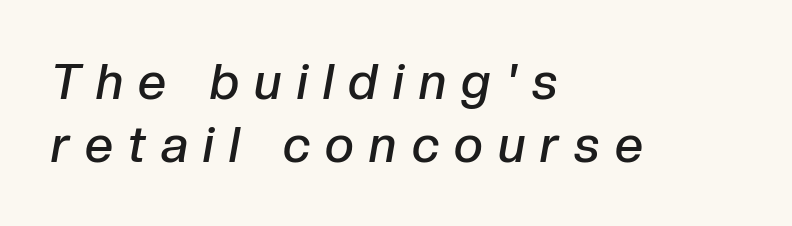
Q: Is the text bold? A: Semi-bold.
Q: Is the text italic (slanted)? A: Yes, it leans right by about 10 degrees.
Q: Is the text underlined? A: No.
Q: How is the paragraph aligned? A: Left-aligned.
Q: Is the spacing between letters normal or unusually wide? A: Unusually wide.
Q: Is the spacing between lines tight, normal or loose? A: Normal.
Q: Width (condensed, normal, or wide)? A: Normal.
Q: Stroke contrast? A: Low.
Q: x-height? A: Medium.
Q: Monospaced? A: No.
